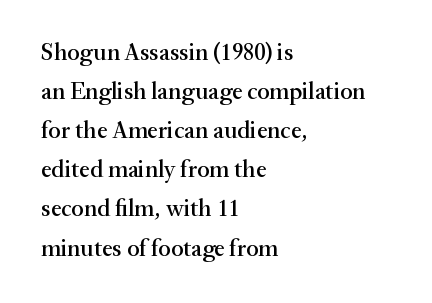
Q: Is the text italic (slanted)? A: No, it is upright.
Q: Is the text underlined? A: No.
Q: How is the paragraph aligned? A: Left-aligned.
Q: Is the spacing between letters normal or unusually wide? A: Normal.
Q: Is the spacing between lines tight, normal or loose? A: Normal.
